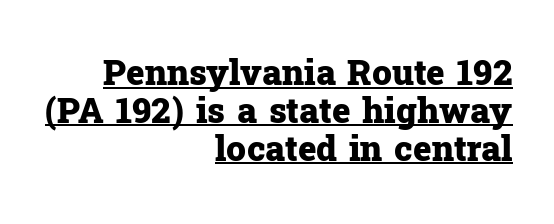
{"serif": "yes", "italic": "no", "bold": "yes", "weight": "heavy", "width": "normal", "stroke_contrast": "low", "x_height": "medium", "monospaced": "no", "underline": "yes", "align": "right", "line_spacing": "tight", "line_spacing_ratio": 1.08, "letter_spacing": "normal", "letter_spacing_em": 0.0, "glyph_px": 35}
